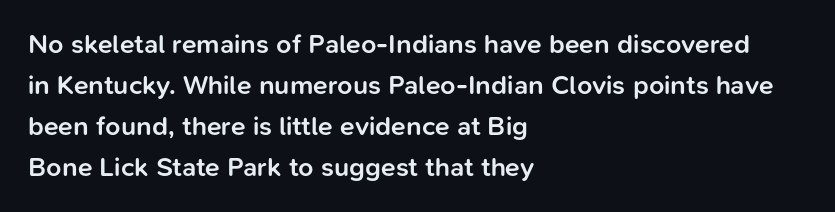
Does extra space separate the letters? No, they use regular spacing. Line spacing here is normal. Visually the block forms a straight wall on the left and a jagged coastline on the right. Unlike italic type, these characters show no tilt at all. The face used here is a semibold: visibly heavier than regular, lighter than bold. The foot of each line stays bare and open.
